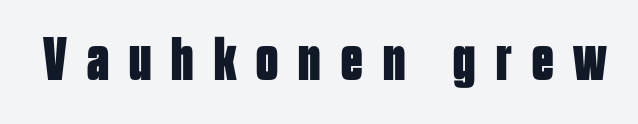
Does extra space separate the letters? Yes, quite a lot of it. Ordinary non-slanted type is in use. Stroke terminals: plain, sans-serif. The passage shown is not underscored anywhere. The letters advance in unequal steps, a hallmark of proportional type. In terms of weight, the rendering is a true, heavy bold.
